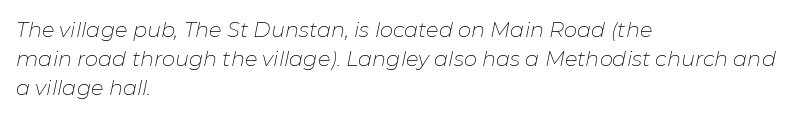
Successive baselines arrive at the customary interval. The string is rendered with underlining switched off. Each line starts at the same left margin while the right side varies. There's an unmistakable incline to the writing here. The letters look calm and open, with moderate or lighter stems.
